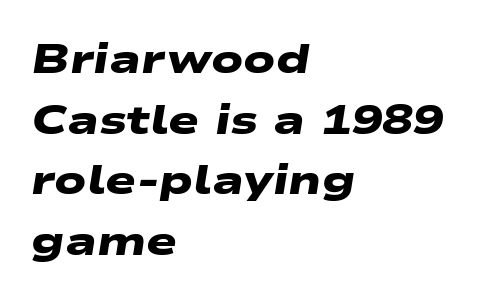
{"serif": "no", "bold": "yes", "weight": "heavy", "width": "wide", "stroke_contrast": "low", "x_height": "medium", "monospaced": "no", "underline": "no", "align": "left", "line_spacing": "normal", "line_spacing_ratio": 1.48, "letter_spacing": "normal", "letter_spacing_em": 0.0, "glyph_px": 41}
